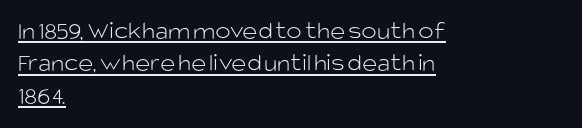
Q: Is the text bold? A: No.
Q: Is the text italic (slanted)? A: No, it is upright.
Q: Is the text underlined? A: Yes.
Q: How is the paragraph aligned? A: Left-aligned.
Q: Is the spacing between letters normal or unusually wide? A: Normal.
Q: Is the spacing between lines tight, normal or loose? A: Normal.
